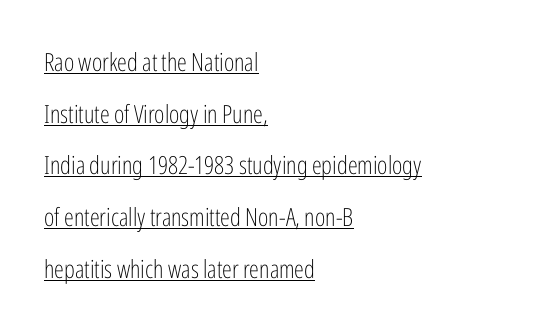
Underlining? Definitely there. The letters sit at their default tracking, neither squeezed nor spread. Rendered with straight, roman letterforms. The text block is weighted toward the left margin, trailing off unevenly rightward. The typesetting does not lean heavy: it is not bold.
